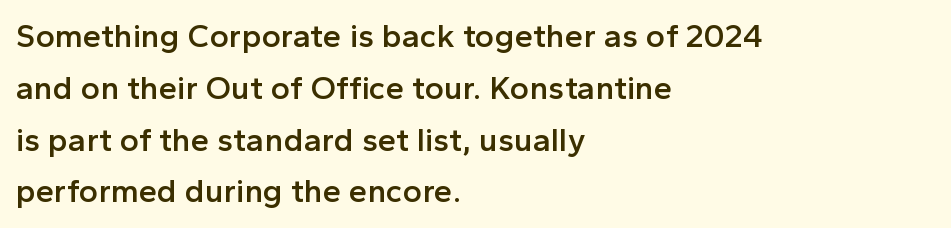
Q: Is the text bold? A: Semi-bold.
Q: Is the text italic (slanted)? A: No, it is upright.
Q: Is the typeface a serif or a sans-serif typeface? A: Sans-serif.
Q: Is the text underlined? A: No.
Q: How is the paragraph aligned? A: Left-aligned.
Q: Is the spacing between letters normal or unusually wide? A: Normal.
Q: Is the spacing between lines tight, normal or loose? A: Normal.
Q: Width (condensed, normal, or wide)? A: Normal.
Q: x-height? A: Medium.
Q: Monospaced? A: No.
